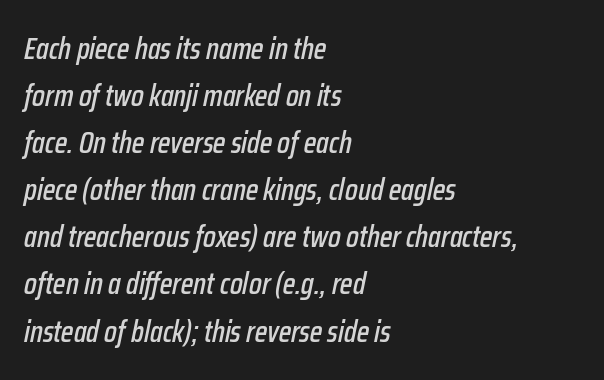
The image shows 30 px condensed type, italic (leaning right); set left-aligned, normal line spacing (1.57x), normal letter spacing, not underlined; low stroke contrast and a medium x-height.
